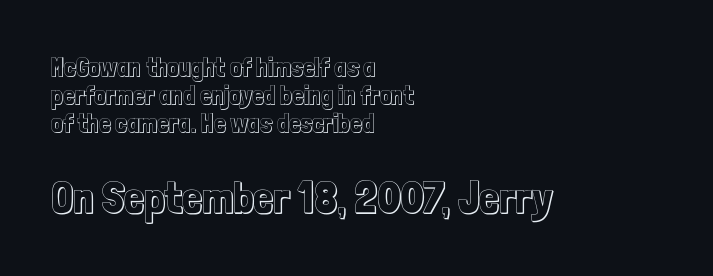
The image shows 45 px condensed type, upright; set left-aligned, tight line spacing (1.07x), normal letter spacing, not underlined; the second (bottom) block is 1.73x larger; a medium x-height.
